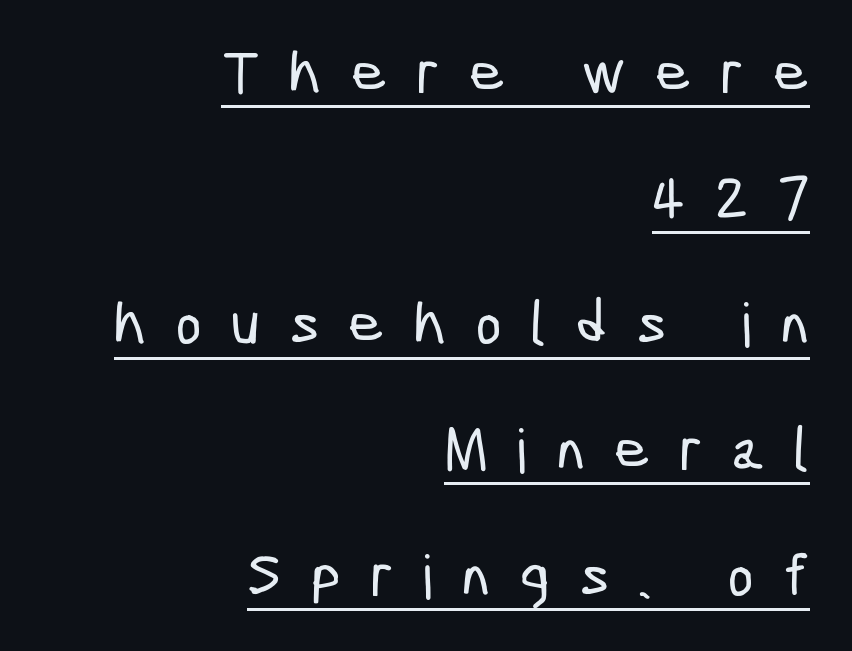
Q: Is the typeface a serif or a sans-serif typeface? A: Sans-serif.
Q: Is the text underlined? A: Yes.
Q: How is the paragraph aligned? A: Right-aligned.
Q: Is the spacing between letters normal or unusually wide? A: Unusually wide.
Q: Is the spacing between lines tight, normal or loose? A: Loose.
Q: Width (condensed, normal, or wide)? A: Condensed.
Q: Stroke contrast? A: Low.
Q: x-height? A: Medium.
Q: Monospaced? A: No.
